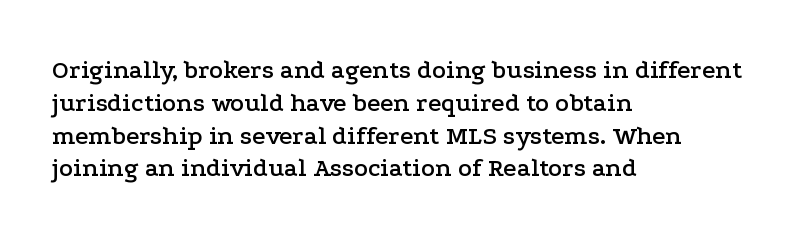
Q: Is the text italic (slanted)? A: No, it is upright.
Q: Is the text underlined? A: No.
Q: How is the paragraph aligned? A: Left-aligned.
Q: Is the spacing between letters normal or unusually wide? A: Normal.
Q: Is the spacing between lines tight, normal or loose? A: Normal.
